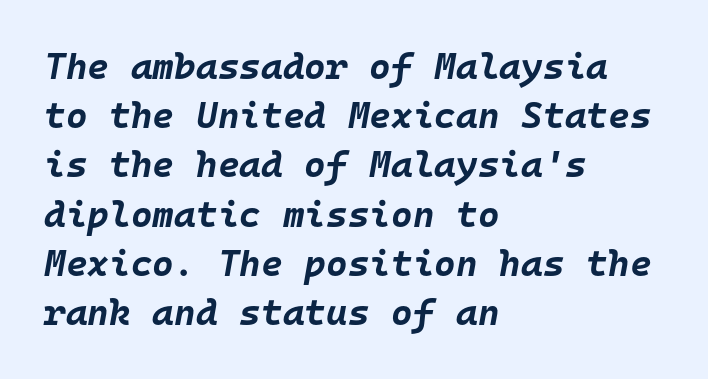
The typography opts for an oblique posture over an upright one. The face used here is monospaced, like something from a code editor. The area under the type is left untouched. The font is running at its bold setting. The line texture is even and compact thanks to regular tracking.
